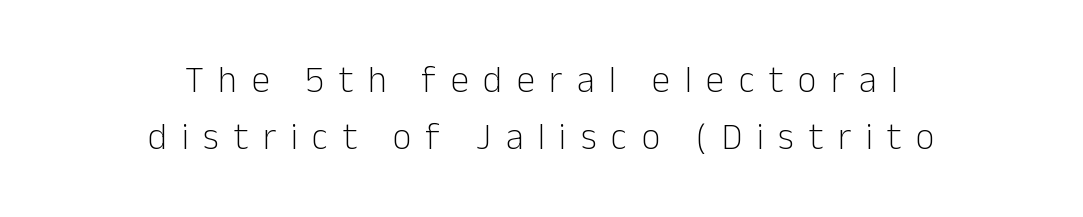
{"serif": "no", "italic": "no", "bold": "no", "weight": "light", "width": "normal", "stroke_contrast": "low", "x_height": "medium", "monospaced": "no", "underline": "no", "align": "center", "line_spacing": "normal", "line_spacing_ratio": 1.54, "letter_spacing": "wide", "letter_spacing_em": 0.39, "glyph_px": 37}
